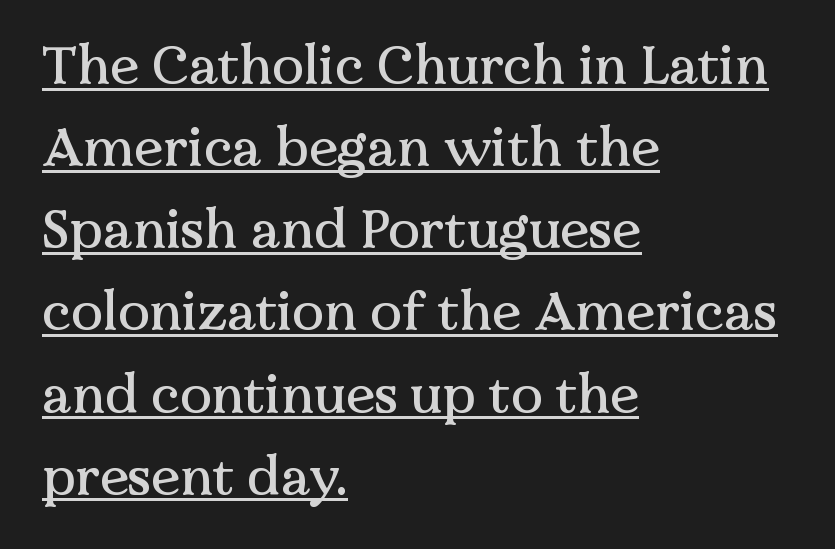
The line texture is even and compact thanks to regular tracking. These lines are composed in type with serifs. The compositor pushed each line to the left boundary. Decoration check: the copy is underlined. A typesetter would call this proportional, since set widths differ per character. A typesetter would mark this as roman, not italic.
